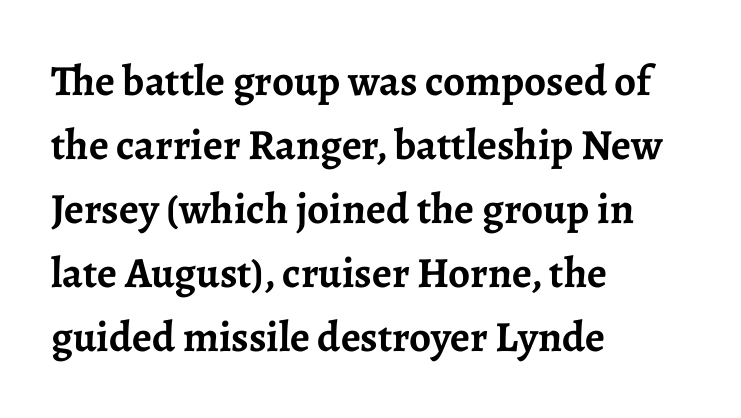
The space between consecutive lines is moderate. A bare baseline throughout the passage. These lines stack with their left ends in a neat column. The letters advance in unequal steps, a hallmark of proportional type. Caption: standard tracking, unaltered.
